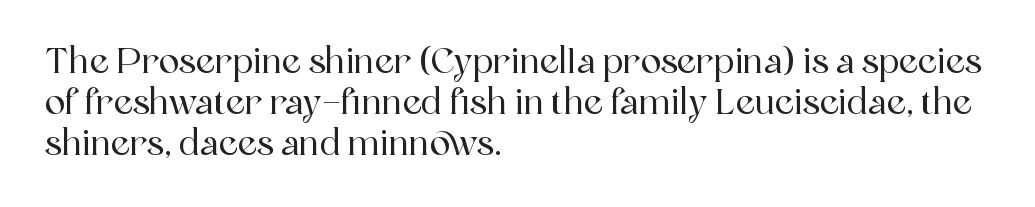
This sample uses plain, unmodified letter spacing. Where is the straight margin? On the left. Character widths vary here, with narrow letters taking less room than wide ones. Style check: upright. The glyphs in this specimen are seriffed. Rule under the text: the space is simply empty.
